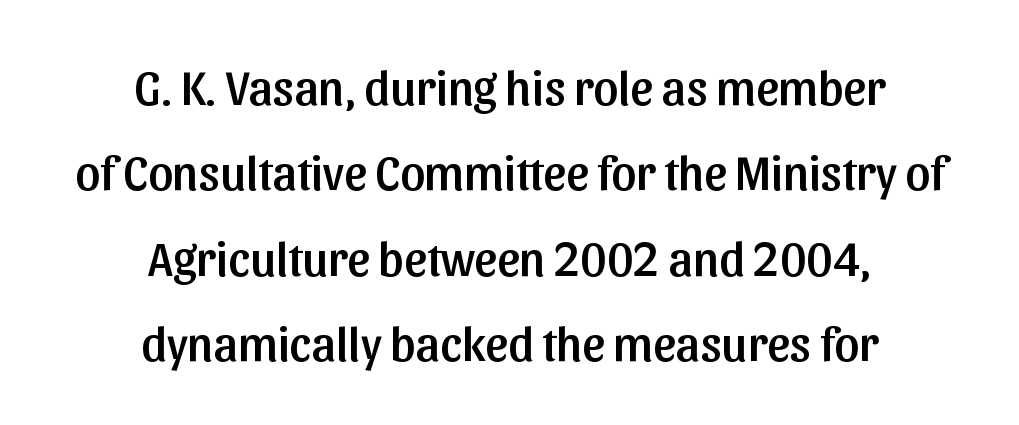
The image shows 49 px sans-serif type, upright; set centered, line spacing 1.74x, normal letter spacing, not underlined; low stroke contrast and a medium x-height.
